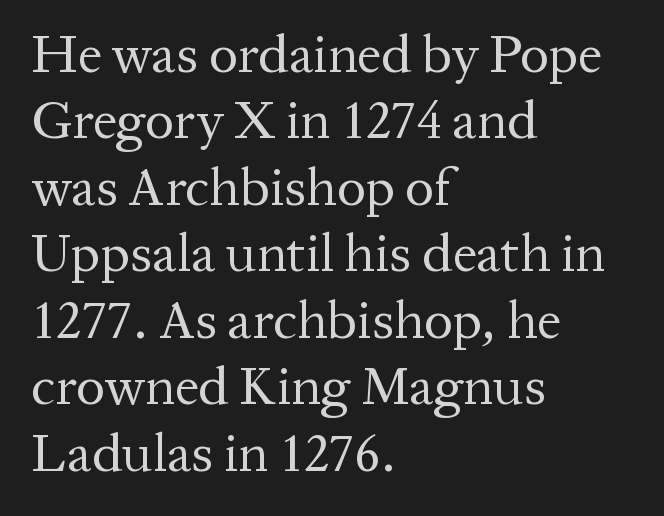
Q: Is the text bold? A: No.
Q: Is the text italic (slanted)? A: No, it is upright.
Q: Is the typeface a serif or a sans-serif typeface? A: Serif.
Q: Is the text underlined? A: No.
Q: How is the paragraph aligned? A: Left-aligned.
Q: Is the spacing between letters normal or unusually wide? A: Normal.
Q: Width (condensed, normal, or wide)? A: Normal.
Q: Stroke contrast? A: Medium.
Q: x-height? A: Medium.
Q: Monospaced? A: No.
